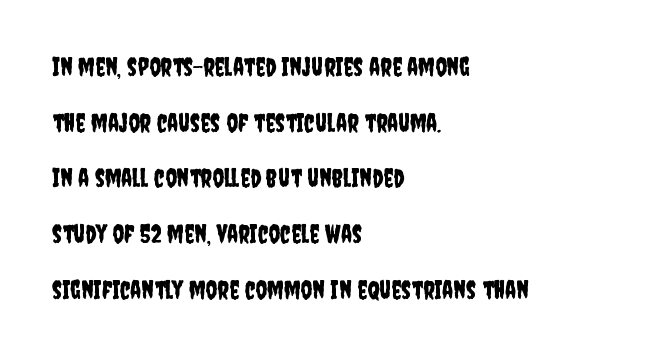
{"italic": "no", "underline": "no", "align": "left", "line_spacing": "loose", "line_spacing_ratio": 2.23, "letter_spacing": "normal", "letter_spacing_em": 0.0, "glyph_px": 25}
